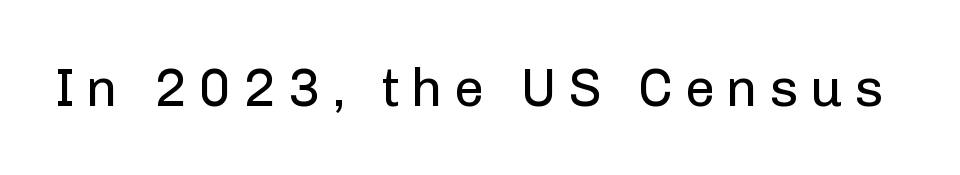
The image shows 54 px regular-weight sans-serif type, upright; set unusually wide letter spacing (+0.21 em), not underlined; low stroke contrast and a medium x-height.
